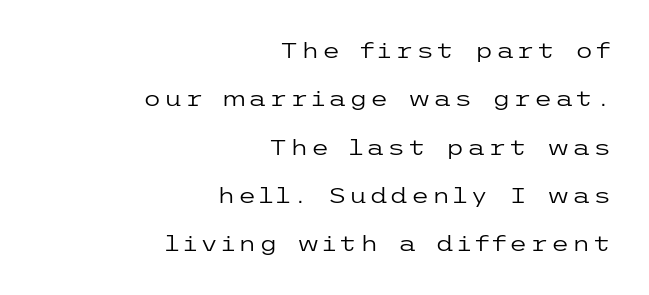
{"italic": "no", "bold": "no", "underline": "no", "align": "right", "line_spacing": "loose", "line_spacing_ratio": 2.3, "glyph_px": 21}
